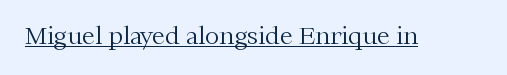
Q: Is the text bold? A: No.
Q: Is the text italic (slanted)? A: No, it is upright.
Q: Is the text underlined? A: Yes.
Q: Is the spacing between letters normal or unusually wide? A: Normal.
